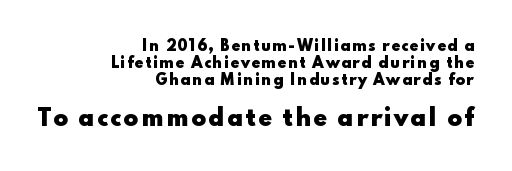
Q: Is the text bold? A: Yes.
Q: Is the text italic (slanted)? A: No, it is upright.
Q: Is the text underlined? A: No.
Q: How is the paragraph aligned? A: Right-aligned.
Q: Which block of text is set in a larger size, the first (top) or the second (bottom)? A: The second (bottom) one.
